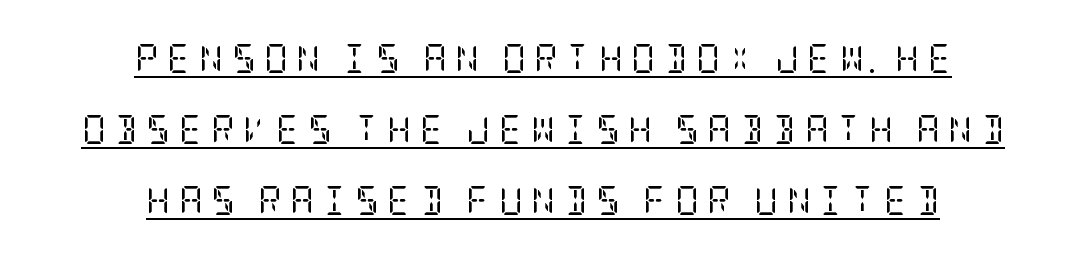
Q: Is the text bold? A: No.
Q: Is the text italic (slanted)? A: No, it is upright.
Q: Is the typeface a serif or a sans-serif typeface? A: Serif.
Q: Is the text underlined? A: Yes.
Q: How is the paragraph aligned? A: Centered.
Q: Is the spacing between letters normal or unusually wide? A: Unusually wide.
Q: Is the spacing between lines tight, normal or loose? A: Loose.
Q: Width (condensed, normal, or wide)? A: Condensed.
Q: Stroke contrast? A: Low.
Q: x-height? A: Large.
